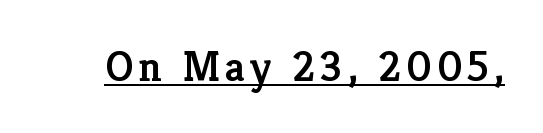
Q: Is the text bold? A: Semi-bold.
Q: Is the text italic (slanted)? A: No, it is upright.
Q: Is the typeface a serif or a sans-serif typeface? A: Serif.
Q: Is the text underlined? A: Yes.
Q: Width (condensed, normal, or wide)? A: Normal.
Q: Stroke contrast? A: Low.
Q: x-height? A: Medium.
Q: Monospaced? A: No.
